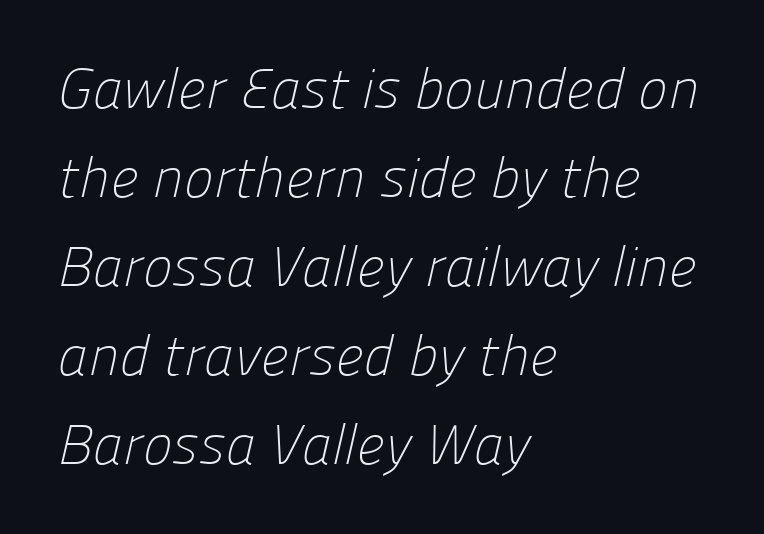
{"serif": "no", "bold": "no", "weight": "light", "width": "normal", "stroke_contrast": "low", "x_height": "medium", "monospaced": "no", "underline": "no", "align": "left", "line_spacing": "normal", "line_spacing_ratio": 1.59, "letter_spacing": "normal", "letter_spacing_em": 0.0, "glyph_px": 56}
